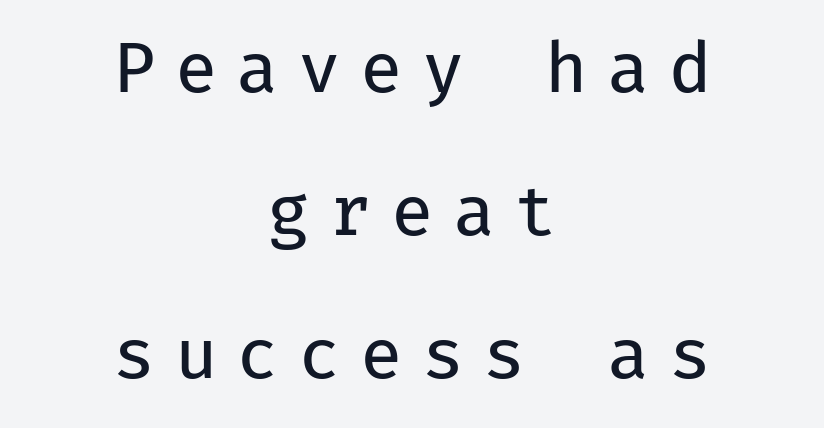
Q: Is the text bold? A: No.
Q: Is the text italic (slanted)? A: No, it is upright.
Q: Is the typeface a serif or a sans-serif typeface? A: Sans-serif.
Q: Is the text underlined? A: No.
Q: How is the paragraph aligned? A: Centered.
Q: Is the spacing between letters normal or unusually wide? A: Unusually wide.
Q: Is the spacing between lines tight, normal or loose? A: Loose.
Q: Width (condensed, normal, or wide)? A: Normal.
Q: Stroke contrast? A: Low.
Q: x-height? A: Medium.
Q: Monospaced? A: Yes.
